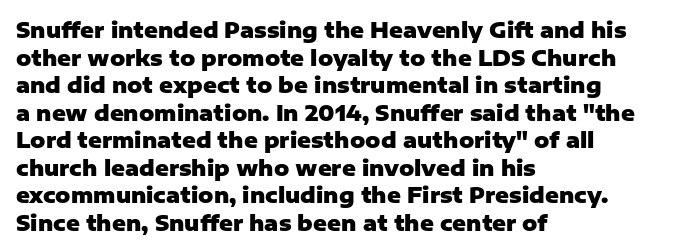
{"italic": "no", "bold": "yes", "underline": "no", "align": "left", "line_spacing": "normal", "line_spacing_ratio": 1.31, "letter_spacing": "normal", "letter_spacing_em": 0.0, "glyph_px": 21}
